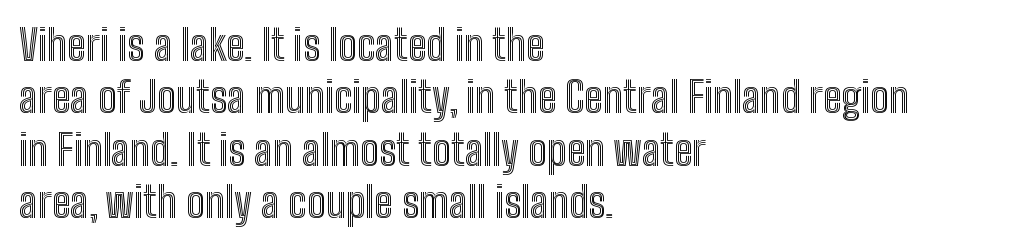
The gap between lines stays unmarked. Character widths vary here, with narrow letters taking less room than wide ones. The face used here is rendered with its standard letterfit. Compared with typical paragraphs, the rows here are spaced about the same. Line starts are locked; line ends wander. No italicization has been applied; the sample stays upright.
